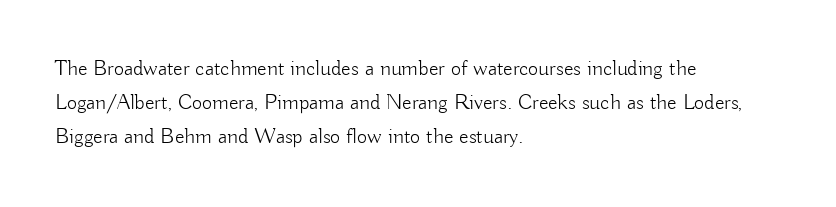
Caption: multi-line text, flush left, ragged right. Rendered with straight, roman letterforms. Beneath every word, the page is bare. Weight: not bold — regular or lighter. Nobody touched the tracking dial on this one. Vertically, the passage feels balanced, rows spaced as you'd expect.
